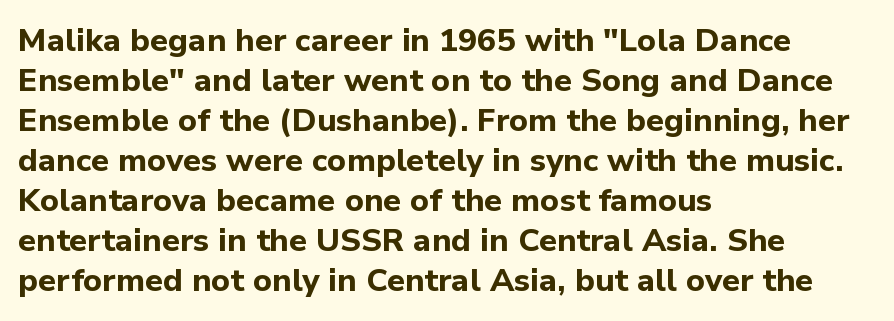
The image shows 32 px bold sans-serif type, upright; set left-aligned, normal line spacing (1.25x), normal letter spacing, not underlined; low stroke contrast and a medium x-height.
